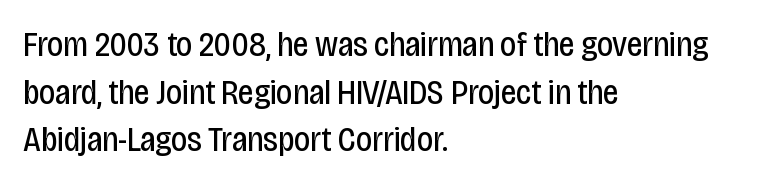
Q: Is the text bold? A: No.
Q: Is the text italic (slanted)? A: No, it is upright.
Q: Is the typeface a serif or a sans-serif typeface? A: Sans-serif.
Q: Is the text underlined? A: No.
Q: How is the paragraph aligned? A: Left-aligned.
Q: Is the spacing between letters normal or unusually wide? A: Normal.
Q: Is the spacing between lines tight, normal or loose? A: Normal.
Q: Width (condensed, normal, or wide)? A: Condensed.
Q: Stroke contrast? A: Low.
Q: x-height? A: Large.
Q: Monospaced? A: No.
